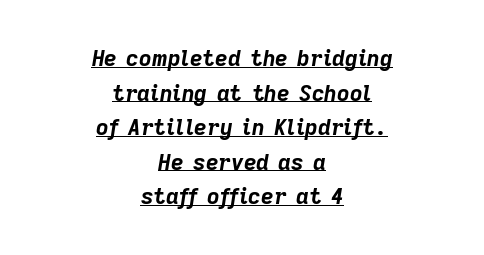
{"italic": "yes", "lean": "right", "slant_degrees": 9, "bold": "yes", "underline": "yes", "align": "center", "line_spacing": "normal", "line_spacing_ratio": 1.57, "letter_spacing": "normal", "letter_spacing_em": 0.0, "glyph_px": 22}
